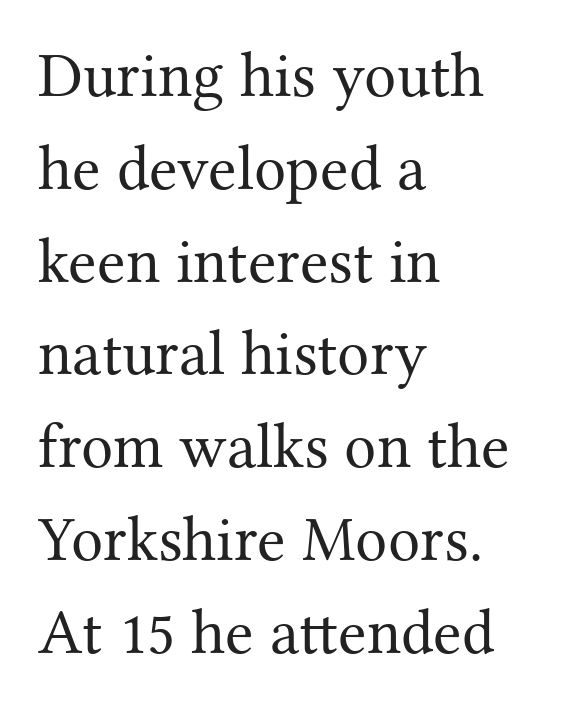
{"serif": "yes", "italic": "no", "bold": "no", "weight": "regular", "width": "normal", "stroke_contrast": "medium", "x_height": "medium", "monospaced": "no", "underline": "no", "align": "left", "line_spacing": "normal", "line_spacing_ratio": 1.45, "letter_spacing": "normal", "letter_spacing_em": 0.0, "glyph_px": 64}
